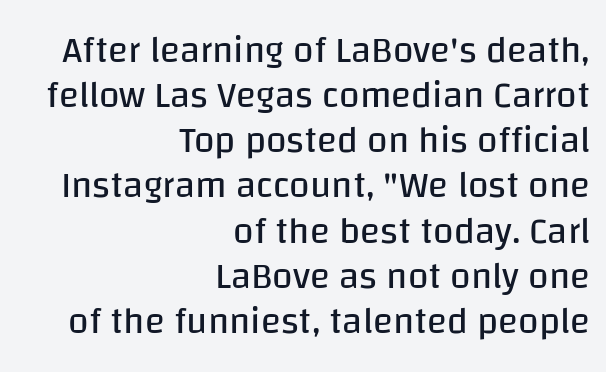
The image shows 37 px regular-weight sans-serif type, upright; set right-aligned, line spacing 1.22x, normal letter spacing, not underlined; low stroke contrast and a large x-height.
